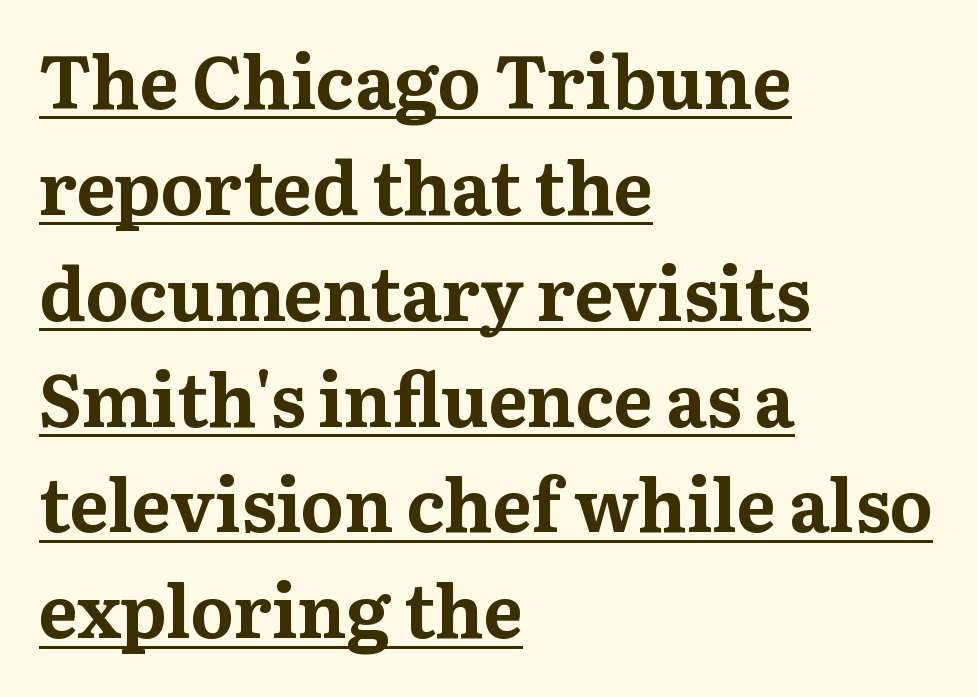
Q: Is the text bold? A: Yes.
Q: Is the text italic (slanted)? A: No, it is upright.
Q: Is the typeface a serif or a sans-serif typeface? A: Serif.
Q: Is the text underlined? A: Yes.
Q: How is the paragraph aligned? A: Left-aligned.
Q: Is the spacing between letters normal or unusually wide? A: Normal.
Q: Is the spacing between lines tight, normal or loose? A: Normal.
Q: Width (condensed, normal, or wide)? A: Normal.
Q: Stroke contrast? A: Medium.
Q: x-height? A: Medium.
Q: Monospaced? A: No.
